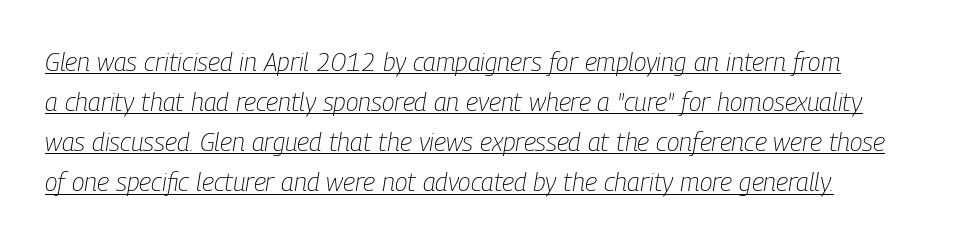
The image shows 26 px text type, italic (leaning right); set left-aligned, normal line spacing (1.54x), normal letter spacing, underlined.
